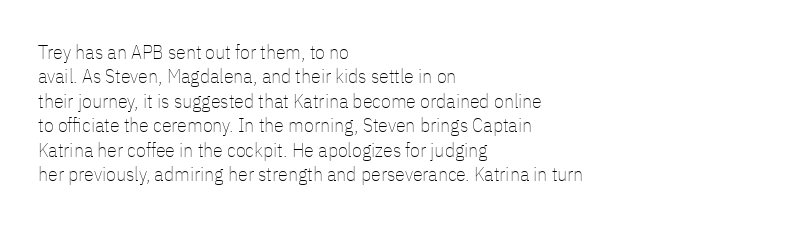
The image shows 20 px text type, upright; set left-aligned, line spacing 1.22x, normal letter spacing, not underlined.
